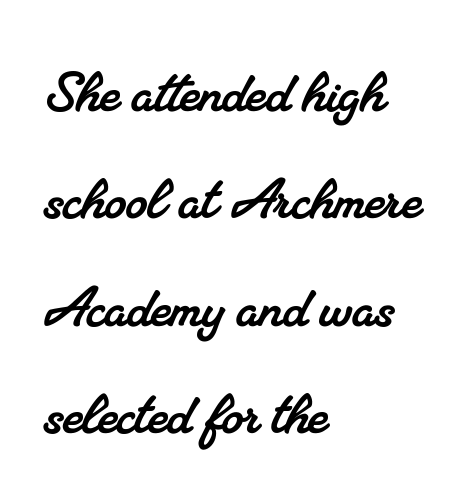
Q: Is the typeface a serif or a sans-serif typeface? A: Serif.
Q: Is the text underlined? A: No.
Q: How is the paragraph aligned? A: Left-aligned.
Q: Is the spacing between letters normal or unusually wide? A: Normal.
Q: Is the spacing between lines tight, normal or loose? A: Normal.
Q: Width (condensed, normal, or wide)? A: Normal.
Q: Stroke contrast? A: Medium.
Q: x-height? A: Small.
Q: Monospaced? A: No.
